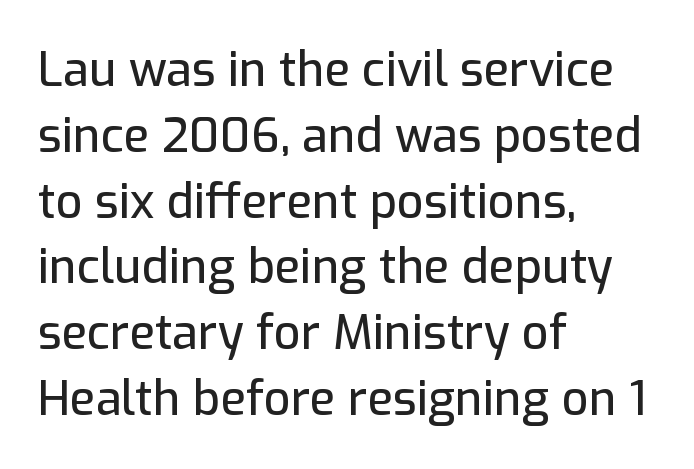
Words float on clear page, feet unadorned. Each line starts at the same left margin while the right side varies. Tracking here is standard; glyphs follow each other at the usual distance. A roman cut, with each character standing at attention. How would I describe the line gaps? Plain and ordinary. Think of a printed novel: that variable character pitch is what you see here.
